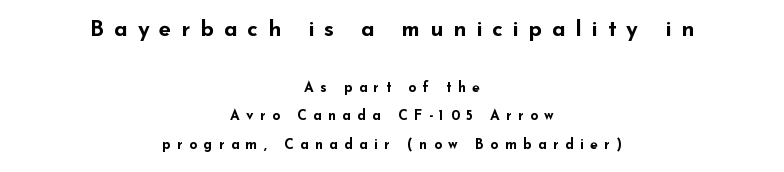
Top chunk: large. Bottom chunk: small. How are the letters spaced? Widely, with obvious added tracking. Decoration check: the copy has no underline. What's the leading like? Stretched, with rows far apart. The passage shown is emphatically bold.
